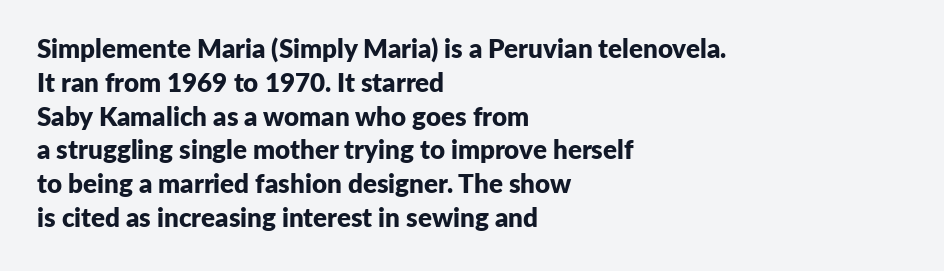
The image shows 26 px bold type, upright; set left-aligned, normal line spacing (1.3x), normal letter spacing, not underlined.
